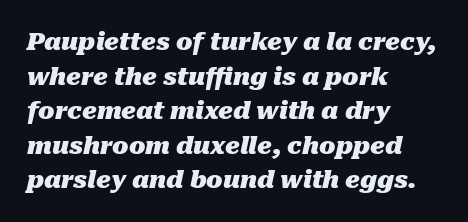
Q: Is the text bold? A: Yes.
Q: Is the text italic (slanted)? A: Yes, it leans right by about 10 degrees.
Q: Is the text underlined? A: No.
Q: How is the paragraph aligned? A: Left-aligned.
Q: Is the spacing between letters normal or unusually wide? A: Normal.
Q: Is the spacing between lines tight, normal or loose? A: Normal.
